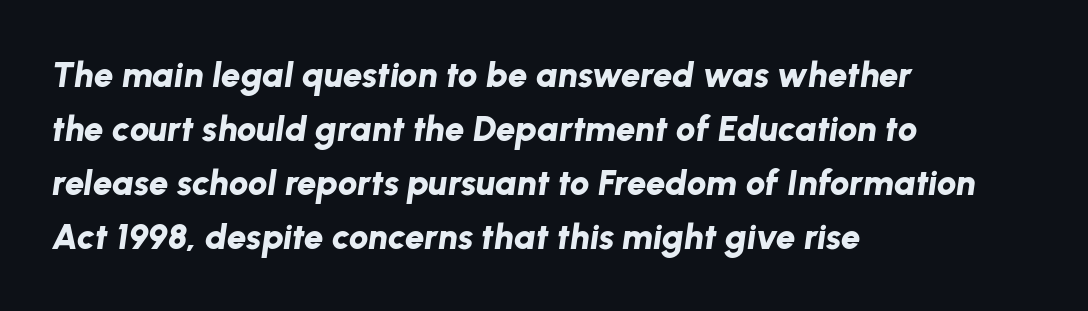
The image shows 35 px bold type, italic (leaning right); set left-aligned, normal line spacing (1.54x), normal letter spacing, not underlined; low stroke contrast and a medium x-height.
